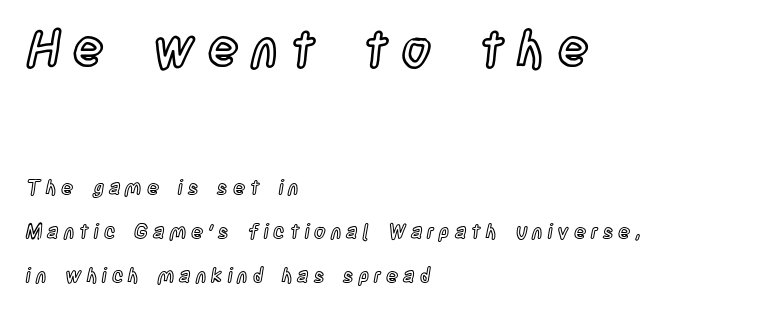
{"width": "condensed", "x_height": "large", "monospaced": "no", "underline": "no", "align": "left", "line_spacing": "loose", "line_spacing_ratio": 2.2, "letter_spacing": "wide", "letter_spacing_em": 0.25, "larger_block": "first", "size_ratio": 2.55, "glyph_px": 51}
